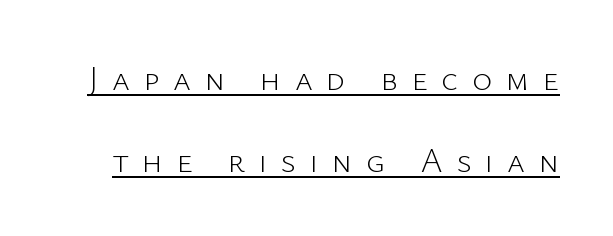
Q: Is the text bold? A: No.
Q: Is the text italic (slanted)? A: No, it is upright.
Q: Is the typeface a serif or a sans-serif typeface? A: Sans-serif.
Q: Is the text underlined? A: Yes.
Q: Is the spacing between letters normal or unusually wide? A: Unusually wide.
Q: Is the spacing between lines tight, normal or loose? A: Loose.
Q: Width (condensed, normal, or wide)? A: Normal.
Q: Stroke contrast? A: Low.
Q: x-height? A: Medium.
Q: Monospaced? A: No.
